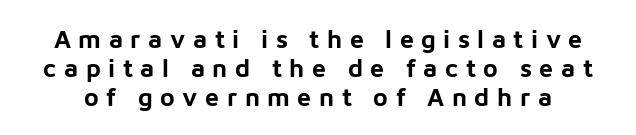
{"italic": "no", "bold": "yes", "underline": "no", "line_spacing_ratio": 1.16, "letter_spacing": "wide", "letter_spacing_em": 0.3, "glyph_px": 25}
